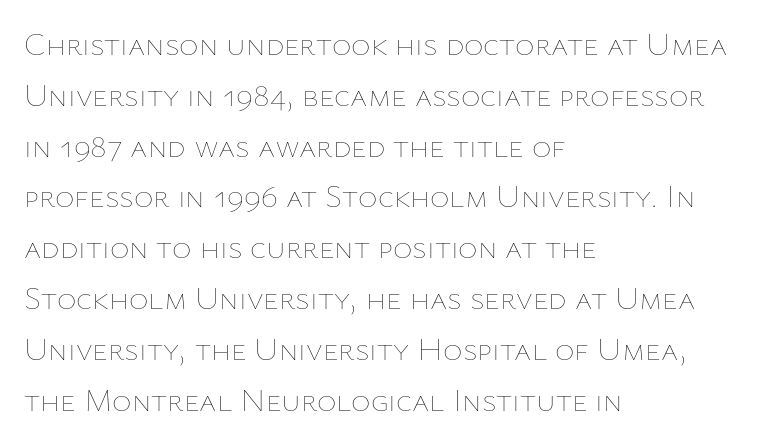
Each row of text sits above clean, open space. You could not count columns in this text — the font is proportionally spaced. The ragged edge is on the right, which tells us the setting is flush left. Quick note: not italic, upright. In terms of leading, this rendering sits right in the middle. Words appear dense and cohesive because spacing is normal.
